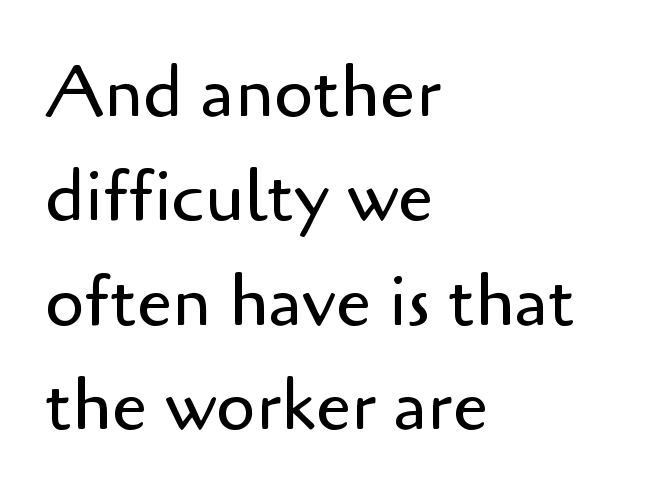
{"serif": "no", "italic": "no", "bold": "no", "weight": "regular", "width": "normal", "stroke_contrast": "low", "x_height": "small", "monospaced": "no", "underline": "no", "align": "left", "line_spacing": "normal", "line_spacing_ratio": 1.47, "letter_spacing": "normal", "letter_spacing_em": 0.0, "glyph_px": 71}
